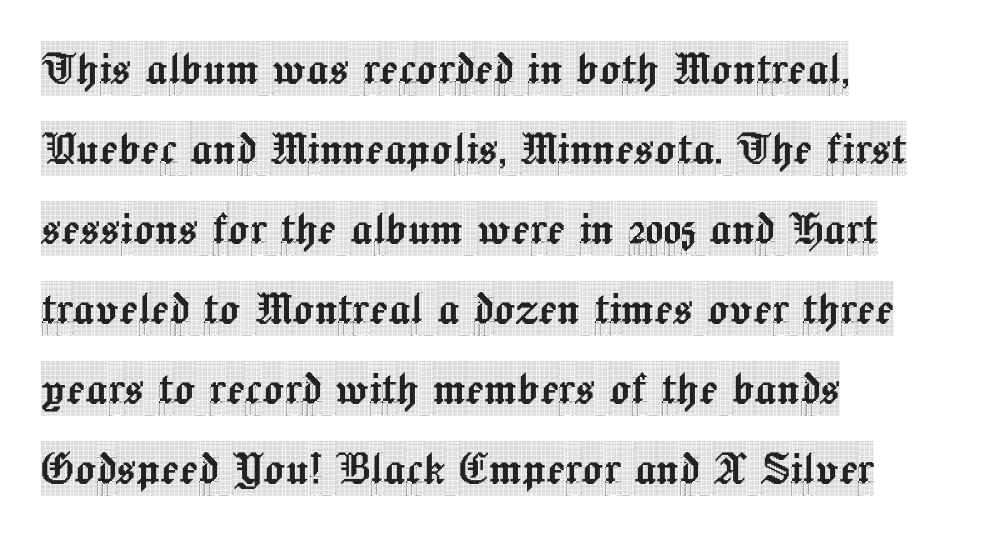
The image shows 54 px condensed serif type, upright; set left-aligned, normal line spacing (1.48x), normal letter spacing, not underlined; a large x-height.
